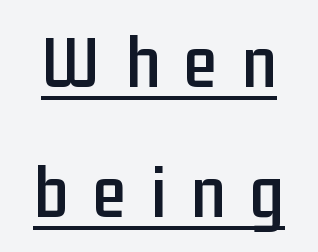
The image shows 76 px condensed sans-serif type, upright; set line spacing 1.71x, unusually wide letter spacing (+0.32 em), underlined; low stroke contrast and a medium x-height.
